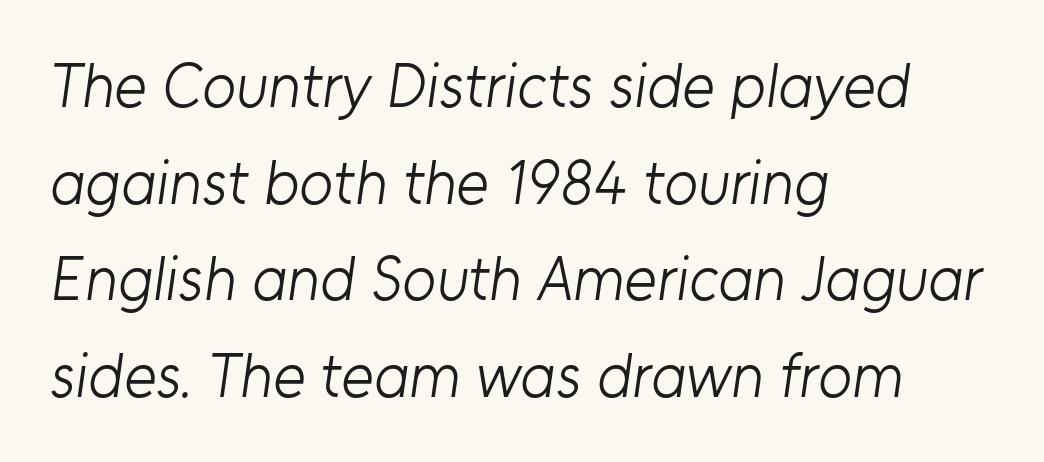
These lines are rendered in a variable-pitch font. The passage shown stacks its lines at a standard gap. Heaviness? Minimal to ordinary, like unemphasized prose. The letters carry no serifs — their stems end cleanly without finishing strokes. Beneath every word, the page is bare.
